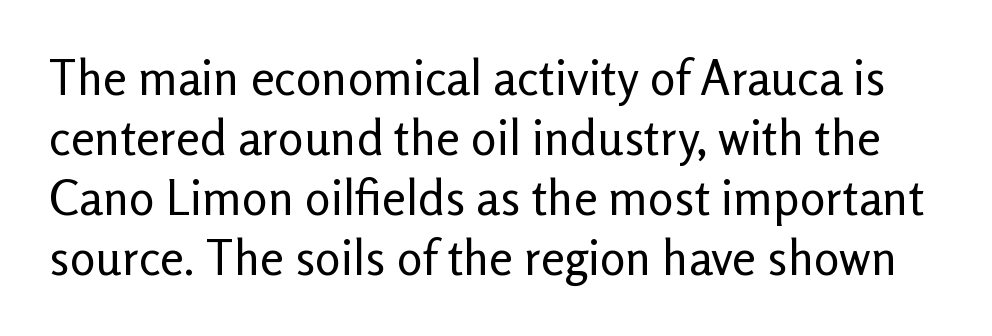
{"serif": "no", "italic": "no", "bold": "no", "weight": "regular", "width": "normal", "stroke_contrast": "low", "x_height": "medium", "monospaced": "no", "underline": "no", "line_spacing": "normal", "line_spacing_ratio": 1.25, "letter_spacing": "normal", "letter_spacing_em": 0.0, "glyph_px": 48}
